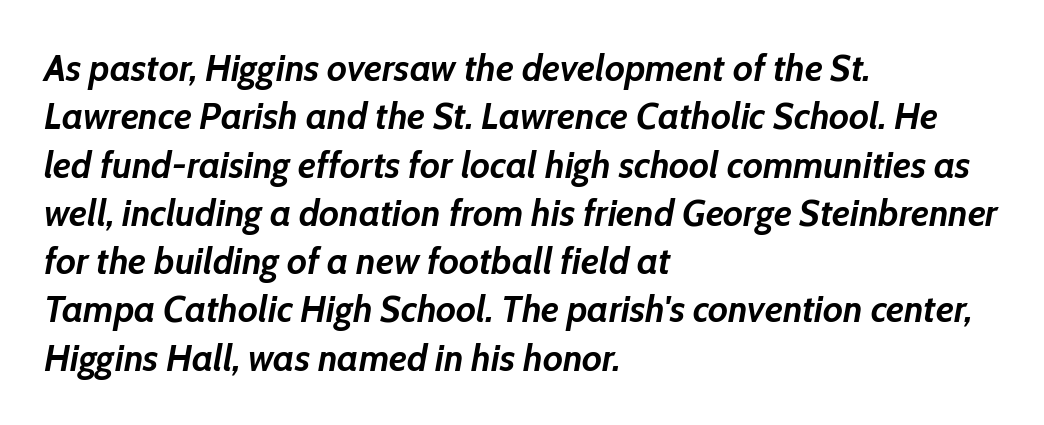
Q: Is the text bold? A: Yes.
Q: Is the text italic (slanted)? A: Yes, it leans right by about 10 degrees.
Q: Is the text underlined? A: No.
Q: How is the paragraph aligned? A: Left-aligned.
Q: Is the spacing between letters normal or unusually wide? A: Normal.
Q: Is the spacing between lines tight, normal or loose? A: Normal.
Q: Width (condensed, normal, or wide)? A: Normal.
Q: Stroke contrast? A: Low.
Q: x-height? A: Medium.
Q: Monospaced? A: No.
